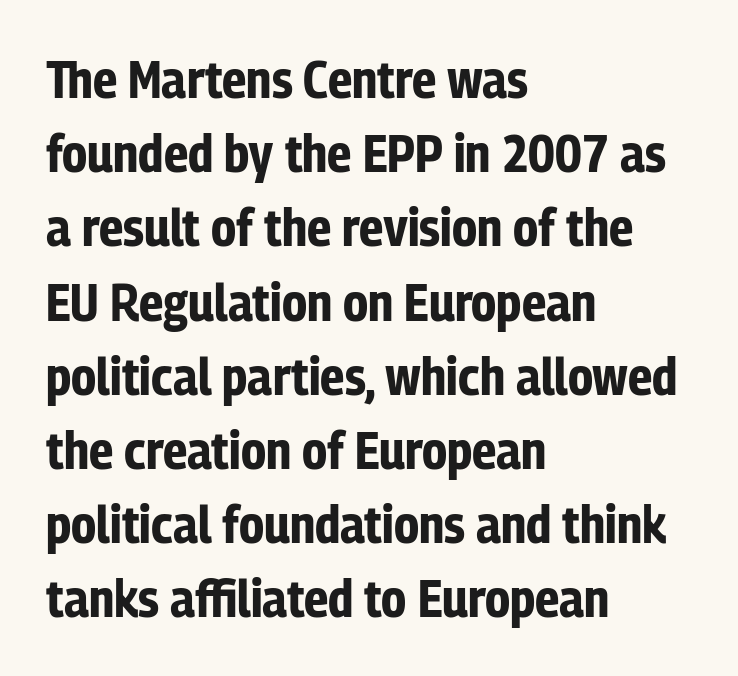
{"serif": "no", "italic": "no", "bold": "yes", "weight": "bold", "width": "condensed", "stroke_contrast": "low", "x_height": "medium", "monospaced": "no", "underline": "no", "align": "left", "line_spacing": "normal", "line_spacing_ratio": 1.4, "letter_spacing": "normal", "letter_spacing_em": 0.0, "glyph_px": 53}
